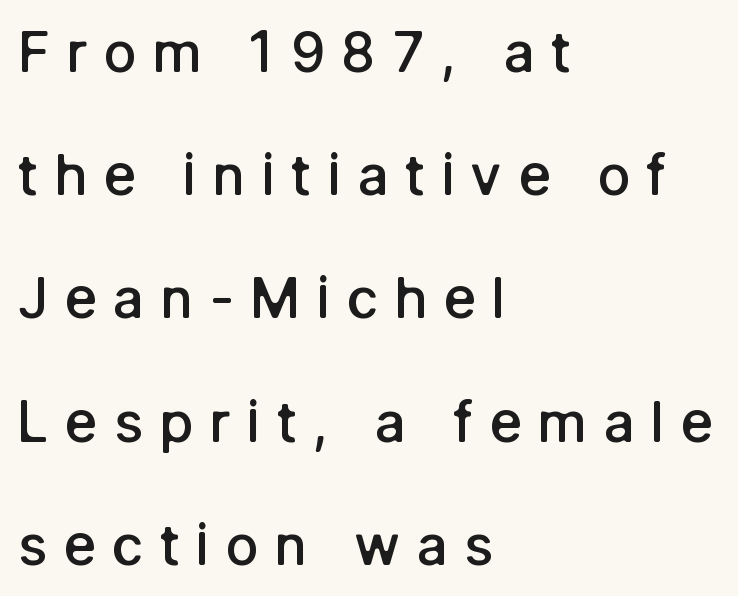
Students, this is semibold: more ink than regular, less than bold. Glance below the letters and you will spot only blank space. Summary of vertical rhythm: relaxed, with wide interline spacing. Nothing sits at the stroke ends, so this counts as sans-serif. The face used here is rendered with a markedly widened letterfit.
